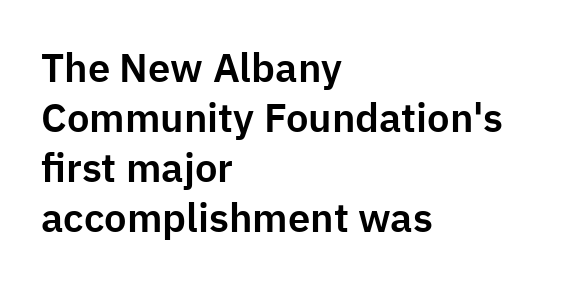
Nope, not italic — everything's standing straight. Where is the straight margin? On the left. Varying glyph widths throughout — classic text-font behaviour. A sans-serif font was chosen for this passage. Baseline-to-baseline distance is the conventional proportion of letter height.
